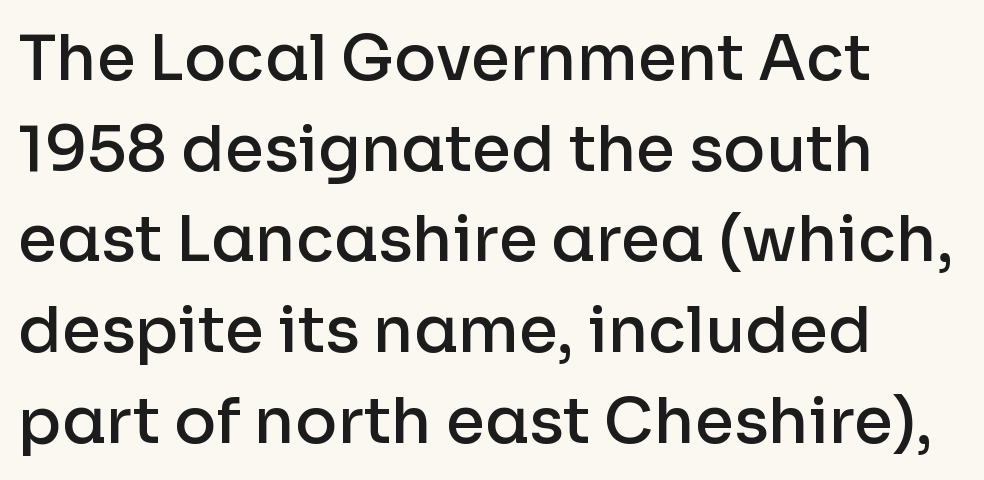
Q: Is the text bold? A: Semi-bold.
Q: Is the text italic (slanted)? A: No, it is upright.
Q: Is the typeface a serif or a sans-serif typeface? A: Sans-serif.
Q: Is the text underlined? A: No.
Q: Is the spacing between letters normal or unusually wide? A: Normal.
Q: Is the spacing between lines tight, normal or loose? A: Normal.
Q: Width (condensed, normal, or wide)? A: Normal.
Q: Stroke contrast? A: Low.
Q: x-height? A: Medium.
Q: Monospaced? A: No.
